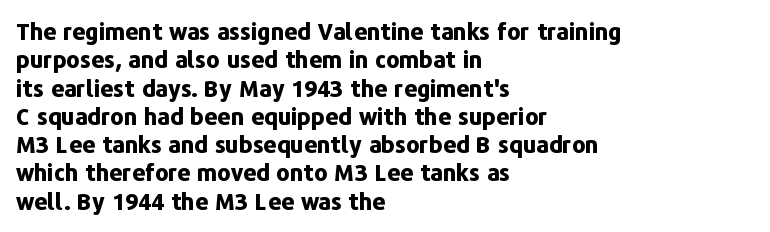
Plain, unruled lines of type. Heft: maximum for text — a bold. The tracking reads as untouched default to a designer's eye. Nope, not italic — everything's standing straight.
